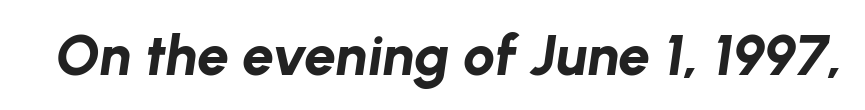
{"italic": "yes", "lean": "right", "slant_degrees": 8, "bold": "yes", "weight": "bold", "width": "normal", "stroke_contrast": "low", "x_height": "medium", "monospaced": "no", "underline": "no", "letter_spacing": "normal", "letter_spacing_em": 0.0, "glyph_px": 57}
